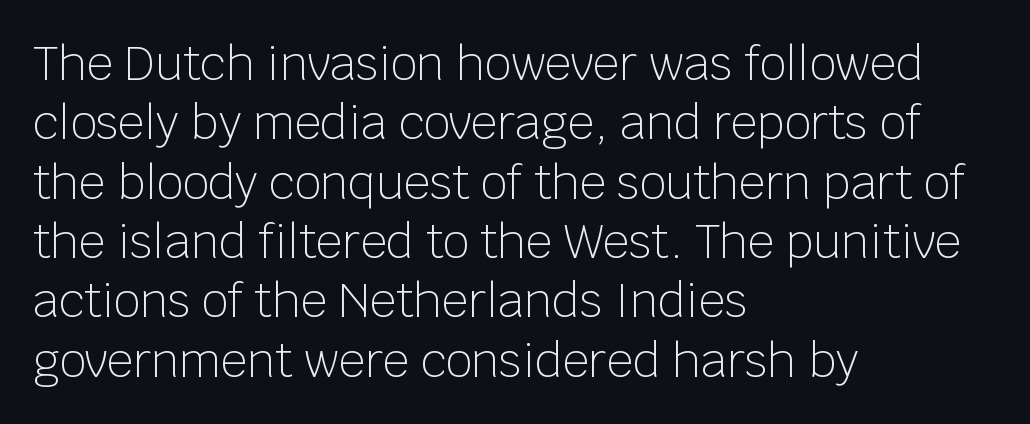
Q: Is the text bold? A: No.
Q: Is the text italic (slanted)? A: No, it is upright.
Q: Is the typeface a serif or a sans-serif typeface? A: Sans-serif.
Q: Is the text underlined? A: No.
Q: How is the paragraph aligned? A: Left-aligned.
Q: Is the spacing between letters normal or unusually wide? A: Normal.
Q: Is the spacing between lines tight, normal or loose? A: Normal.
Q: Width (condensed, normal, or wide)? A: Normal.
Q: Stroke contrast? A: Low.
Q: x-height? A: Large.
Q: Monospaced? A: No.
